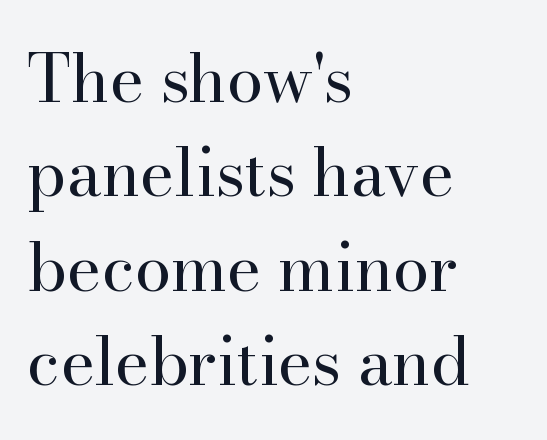
Q: Is the text bold? A: No.
Q: Is the text italic (slanted)? A: No, it is upright.
Q: Is the typeface a serif or a sans-serif typeface? A: Serif.
Q: Is the text underlined? A: No.
Q: How is the paragraph aligned? A: Left-aligned.
Q: Is the spacing between letters normal or unusually wide? A: Normal.
Q: Is the spacing between lines tight, normal or loose? A: Normal.
Q: Width (condensed, normal, or wide)? A: Normal.
Q: Stroke contrast? A: High.
Q: x-height? A: Small.
Q: Monospaced? A: No.
